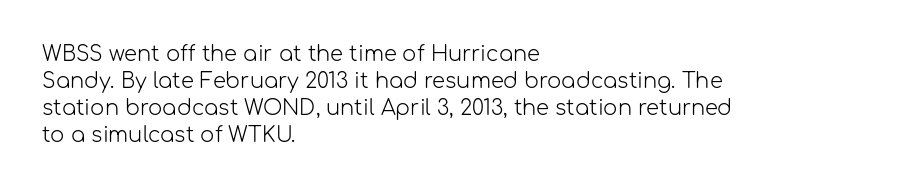
{"italic": "no", "bold": "no", "underline": "no", "align": "left", "line_spacing": "normal", "line_spacing_ratio": 1.29, "letter_spacing": "normal", "letter_spacing_em": 0.0, "glyph_px": 21}
